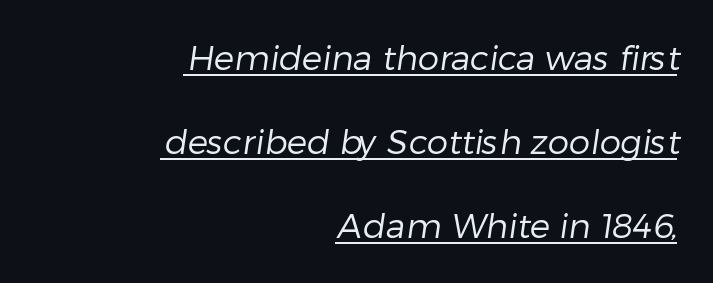
Q: Is the text bold? A: No.
Q: Is the typeface a serif or a sans-serif typeface? A: Sans-serif.
Q: Is the text underlined? A: Yes.
Q: How is the paragraph aligned? A: Right-aligned.
Q: Is the spacing between letters normal or unusually wide? A: Normal.
Q: Is the spacing between lines tight, normal or loose? A: Loose.
Q: Width (condensed, normal, or wide)? A: Normal.
Q: Stroke contrast? A: Low.
Q: x-height? A: Medium.
Q: Monospaced? A: No.
